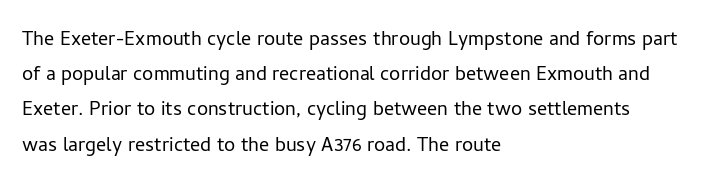
{"italic": "no", "bold": "no", "underline": "no", "align": "left", "line_spacing": "normal", "line_spacing_ratio": 1.41, "letter_spacing": "normal", "letter_spacing_em": 0.0, "glyph_px": 25}
